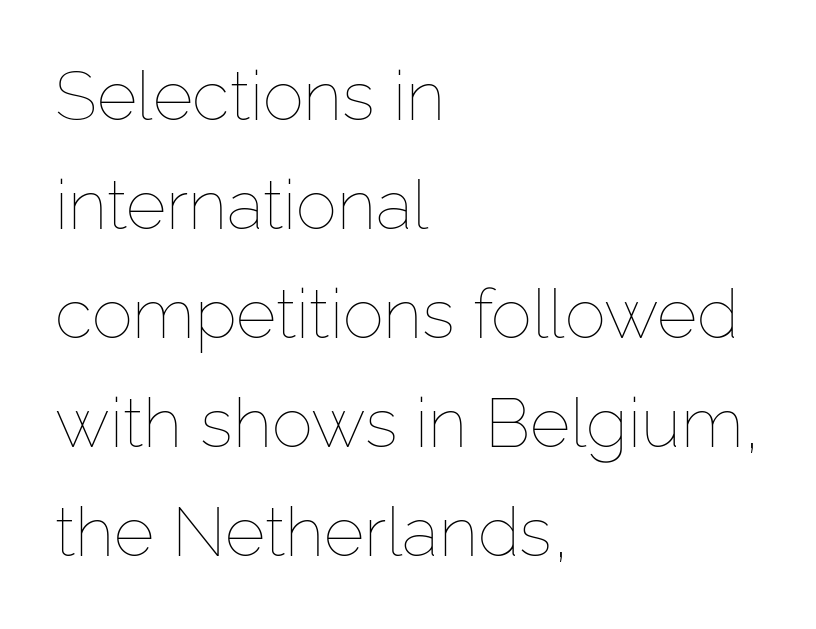
If you drew a ruler down the left edge, every line would touch it. Unmarked baselines from the first word to the last. Is this a heavy cut? Hardly; it is regular or lighter. This sample uses an upright cut, with every glyph sitting square on the baseline. Leading matches the norm, producing a regular column.
